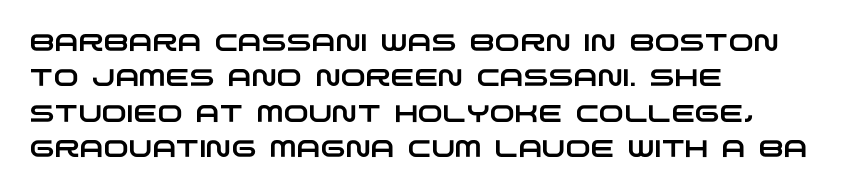
The image shows 24 px text type; set left-aligned, normal line spacing (1.47x), normal letter spacing, not underlined.
